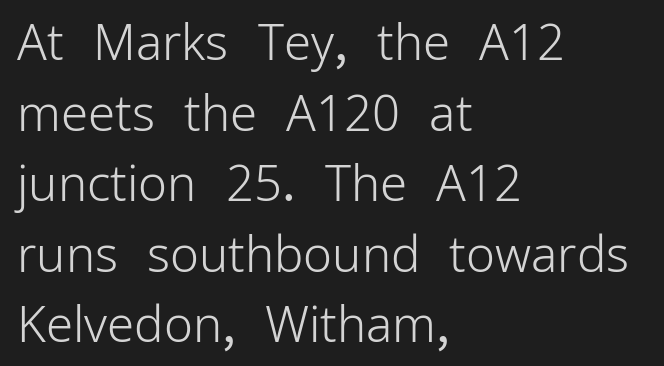
The ragged edge is on the right, which tells us the setting is flush left. On a weight scale, this lands at 450 or below. Nope, not italic — everything's standing straight. Think of a printed novel: that variable character pitch is what you see here. No extra tracking has been applied to these lines.
